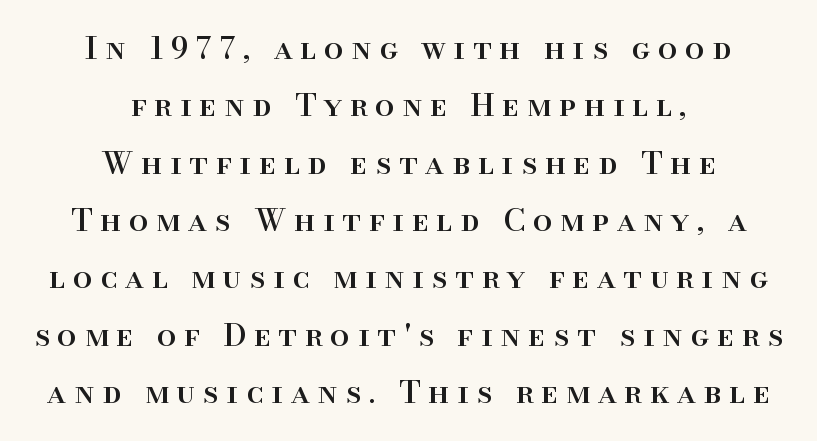
Q: Is the text italic (slanted)? A: No, it is upright.
Q: Is the typeface a serif or a sans-serif typeface? A: Serif.
Q: Is the text underlined? A: No.
Q: How is the paragraph aligned? A: Centered.
Q: Is the spacing between letters normal or unusually wide? A: Unusually wide.
Q: Width (condensed, normal, or wide)? A: Normal.
Q: Stroke contrast? A: High.
Q: x-height? A: Small.
Q: Monospaced? A: No.
